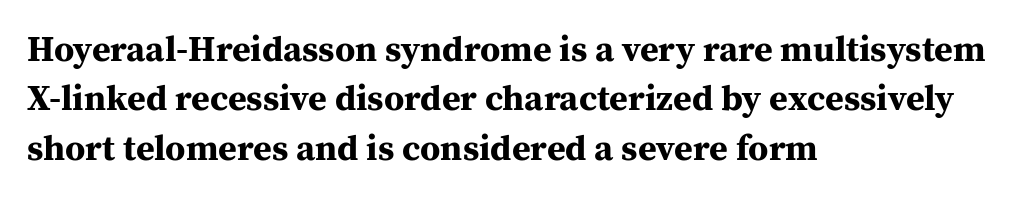
The image shows 36 px bold serif type, upright; set left-aligned, normal line spacing (1.37x), normal letter spacing, not underlined; medium stroke contrast and a medium x-height.
